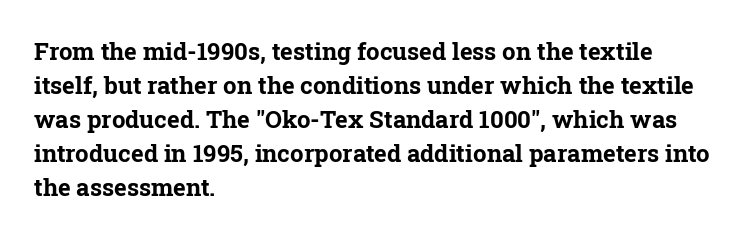
The passage shown stacks its lines at a standard gap. These lines keep a tight, regular rhythm from letter to letter. Descenders hang freely into open space. The sample has been set heavy, in full bold. Leftover space on each line is placed entirely after the last word. Nope, not italic — everything's standing straight.
